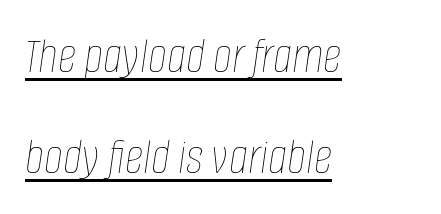
Q: Is the text bold? A: No.
Q: Is the text italic (slanted)? A: Yes, it leans right by about 8 degrees.
Q: Is the text underlined? A: Yes.
Q: How is the paragraph aligned? A: Left-aligned.
Q: Is the spacing between letters normal or unusually wide? A: Normal.
Q: Is the spacing between lines tight, normal or loose? A: Loose.
Q: Width (condensed, normal, or wide)? A: Condensed.
Q: Stroke contrast? A: Low.
Q: x-height? A: Large.
Q: Monospaced? A: No.
